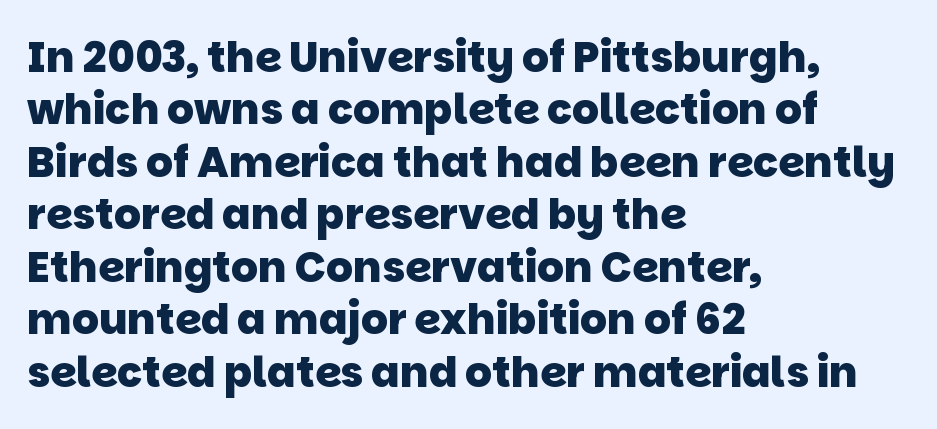
The image shows 42 px heavy sans-serif type; set left-aligned, normal line spacing (1.25x), normal letter spacing, not underlined; low stroke contrast and a large x-height.
